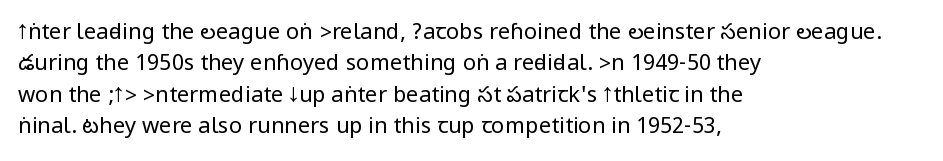
The image shows 22 px text type, upright; set left-aligned, normal line spacing (1.43x), normal letter spacing, not underlined.
